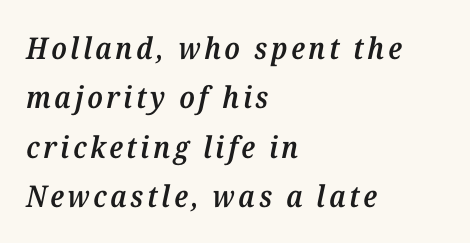
{"serif": "yes", "italic": "yes", "lean": "right", "slant_degrees": 12, "bold": "semi", "weight": "semibold", "width": "normal", "stroke_contrast": "medium", "x_height": "medium", "monospaced": "no", "underline": "no", "align": "left", "line_spacing": "normal", "line_spacing_ratio": 1.65, "glyph_px": 30}
